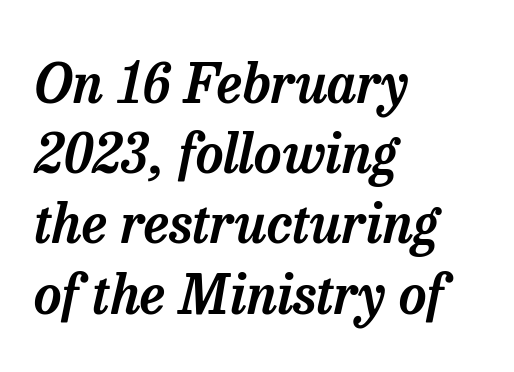
{"serif": "yes", "italic": "yes", "lean": "right", "slant_degrees": 13, "width": "normal", "stroke_contrast": "low", "x_height": "medium", "monospaced": "no", "underline": "no", "align": "left", "line_spacing": "normal", "line_spacing_ratio": 1.3, "letter_spacing": "normal", "letter_spacing_em": 0.0, "glyph_px": 54}
